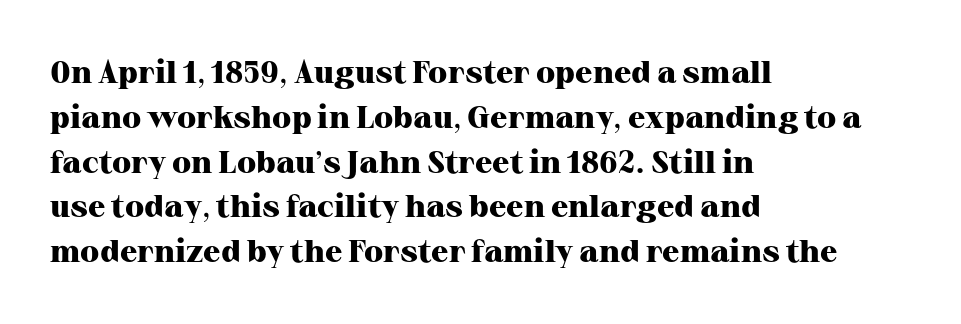
Q: Is the text bold? A: Yes.
Q: Is the text italic (slanted)? A: No, it is upright.
Q: Is the typeface a serif or a sans-serif typeface? A: Serif.
Q: Is the text underlined? A: No.
Q: How is the paragraph aligned? A: Left-aligned.
Q: Is the spacing between letters normal or unusually wide? A: Normal.
Q: Is the spacing between lines tight, normal or loose? A: Normal.
Q: Width (condensed, normal, or wide)? A: Normal.
Q: Stroke contrast? A: High.
Q: x-height? A: Medium.
Q: Monospaced? A: No.
